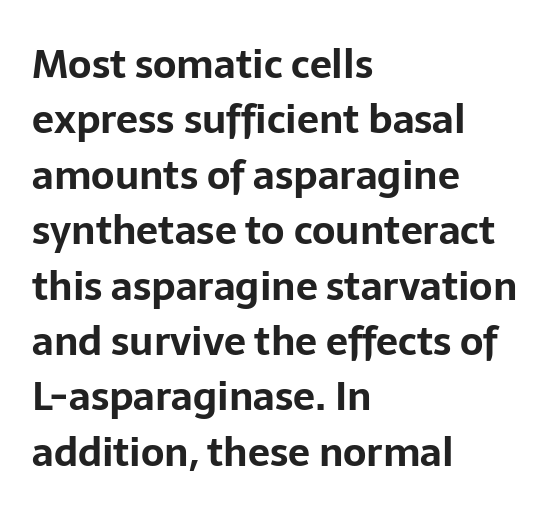
The image shows 39 px bold sans-serif type, upright; set left-aligned, normal line spacing (1.42x), normal letter spacing, not underlined; low stroke contrast and a medium x-height.
